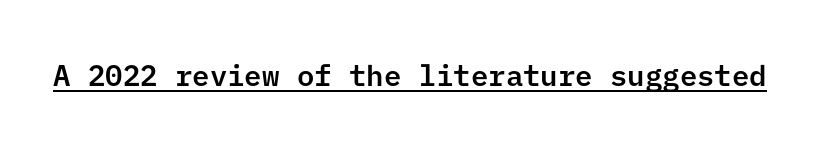
Q: Is the text italic (slanted)? A: No, it is upright.
Q: Is the typeface a serif or a sans-serif typeface? A: Sans-serif.
Q: Is the text underlined? A: Yes.
Q: Is the spacing between letters normal or unusually wide? A: Normal.
Q: Width (condensed, normal, or wide)? A: Normal.
Q: Stroke contrast? A: Low.
Q: x-height? A: Medium.
